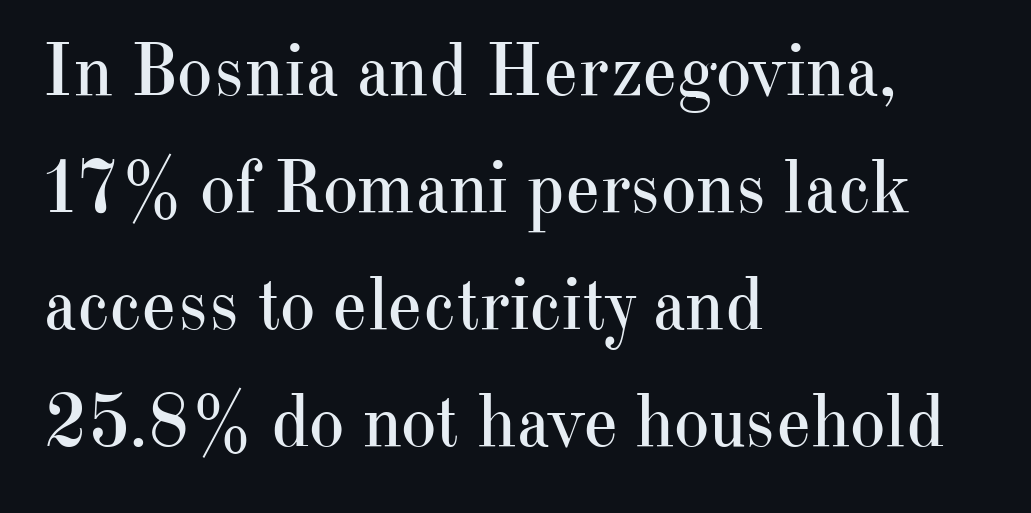
A normal amount of white space separates one row of letters from the next. Reading down the block, your eye returns to a fixed left position each line. Does extra space separate the letters? No, they use regular spacing. Little horizontal feet cap the strokes, marking this as serif type.
